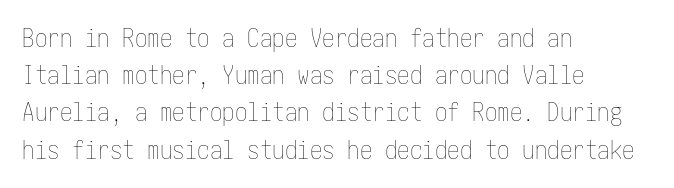
The image shows 25 px text type, upright; set left-aligned, normal line spacing (1.49x), normal letter spacing, not underlined.
